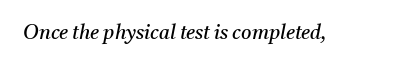
{"italic": "yes", "lean": "right", "slant_degrees": 11, "bold": "no", "underline": "no", "letter_spacing": "normal", "letter_spacing_em": 0.0, "glyph_px": 20}
